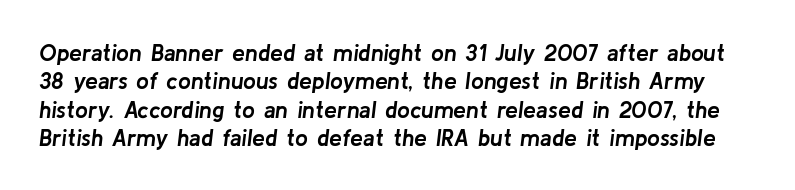
Tall strokes in this sample are angled rather than plumb. A clean baseline with only descenders dipping below it. Standard letterfit; no display-style spreading of the glyphs. The glyphs have the mass of a bold cut.
